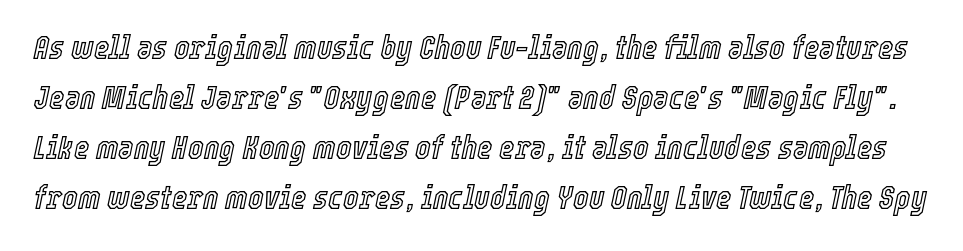
Compared with typical body copy, the letter spacing here is the same. Is this a fixed-width face? No — the glyphs have proportional, varying widths. The area under the type is left untouched. The designer left line spacing at the default.
